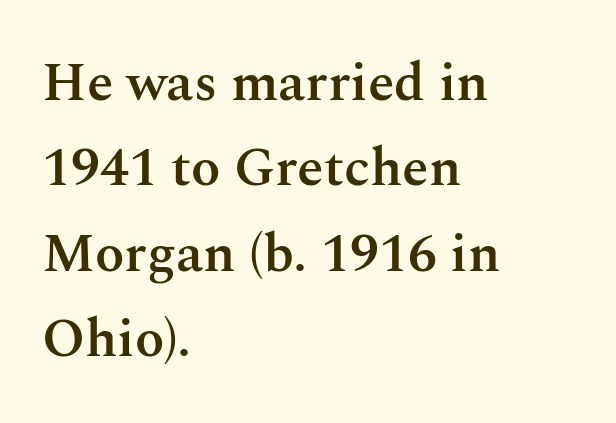
Q: Is the text bold? A: Semi-bold.
Q: Is the text italic (slanted)? A: No, it is upright.
Q: Is the typeface a serif or a sans-serif typeface? A: Serif.
Q: Is the text underlined? A: No.
Q: How is the paragraph aligned? A: Left-aligned.
Q: Is the spacing between letters normal or unusually wide? A: Normal.
Q: Is the spacing between lines tight, normal or loose? A: Normal.
Q: Width (condensed, normal, or wide)? A: Normal.
Q: Stroke contrast? A: Medium.
Q: x-height? A: Medium.
Q: Monospaced? A: No.
